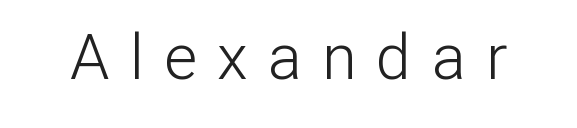
The image shows 63 px light sans-serif type, upright; set unusually wide letter spacing (+0.32 em), not underlined; low stroke contrast and a medium x-height.
